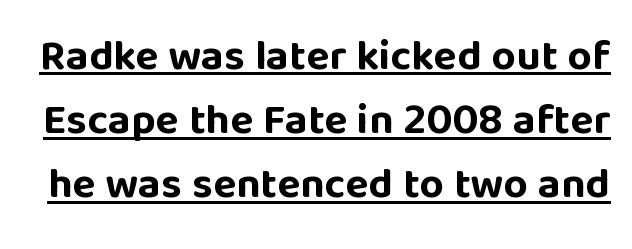
Q: Is the text bold? A: Yes.
Q: Is the text italic (slanted)? A: No, it is upright.
Q: Is the typeface a serif or a sans-serif typeface? A: Sans-serif.
Q: Is the text underlined? A: Yes.
Q: Is the spacing between letters normal or unusually wide? A: Normal.
Q: Is the spacing between lines tight, normal or loose? A: Normal.
Q: Width (condensed, normal, or wide)? A: Normal.
Q: Stroke contrast? A: Low.
Q: x-height? A: Large.
Q: Monospaced? A: No.
